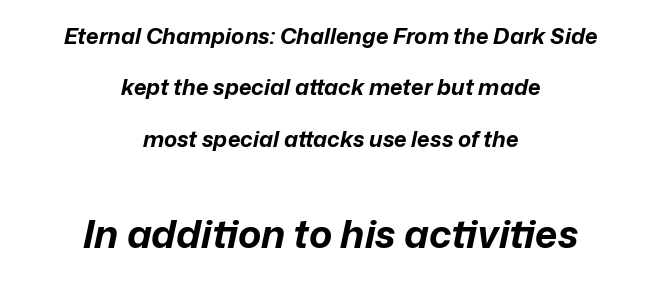
The image shows 39 px bold type, italic (leaning right); set centered, loose line spacing (2.33x), normal letter spacing, not underlined; the second (bottom) block is 1.77x larger; low stroke contrast and a medium x-height.
